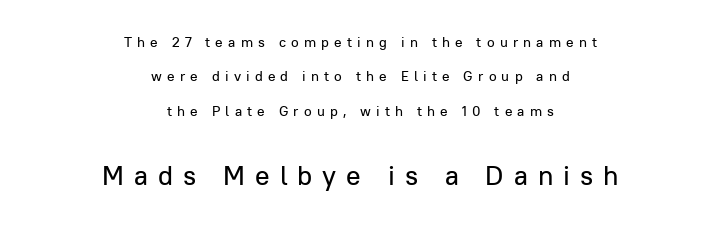
Line spacing here is loose. Caption: expanded tracking, letters set apart. This is roman type, the default non-slanted kind. The passage shown is not underscored anywhere.
